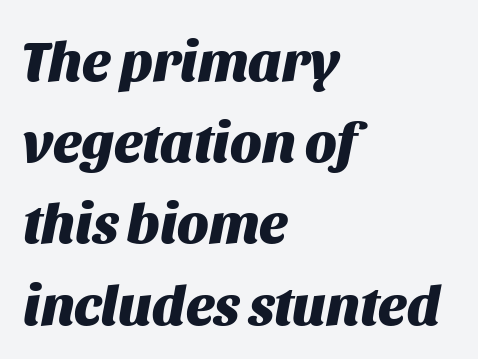
{"italic": "yes", "lean": "right", "slant_degrees": 11, "bold": "yes", "weight": "heavy", "width": "normal", "stroke_contrast": "medium", "x_height": "large", "monospaced": "no", "underline": "no", "align": "left", "line_spacing": "normal", "line_spacing_ratio": 1.45, "letter_spacing": "normal", "letter_spacing_em": 0.0, "glyph_px": 56}
